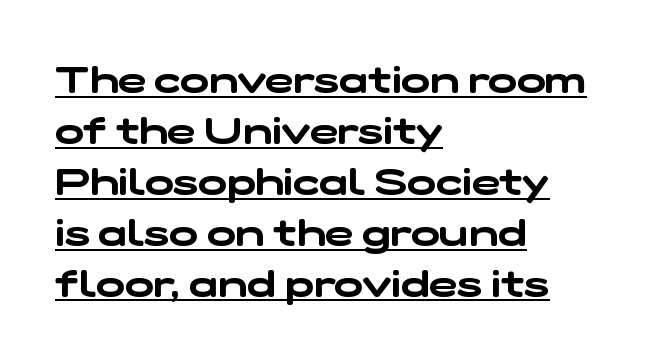
{"serif": "no", "width": "wide", "stroke_contrast": "low", "x_height": "medium", "monospaced": "no", "underline": "yes", "align": "left", "line_spacing": "normal", "line_spacing_ratio": 1.34, "letter_spacing": "normal", "letter_spacing_em": 0.0, "glyph_px": 38}
